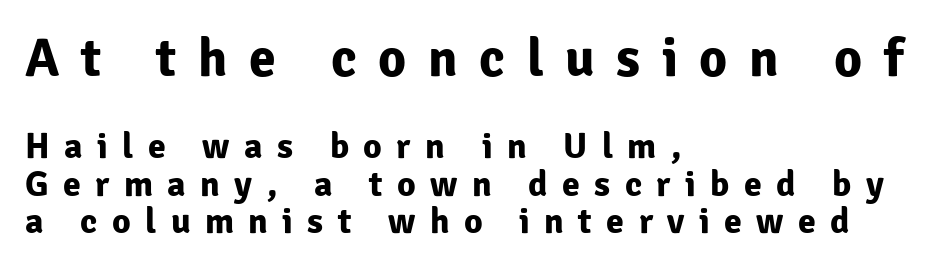
The compositor pushed each line to the left boundary. Descender tails drop into unmarked territory. Upright lettering throughout. Nope, no serifs anywhere on these letters.
